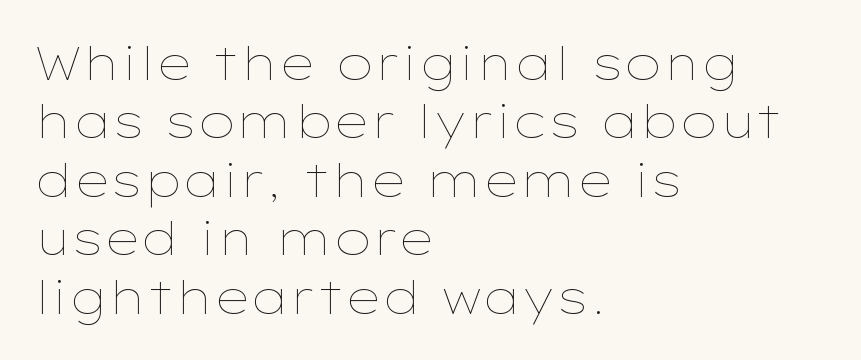
Posture: vertical. The gap between lines stays unmarked. Whoever set this chose a conventional vertical rhythm. Varying glyph widths throughout — classic text-font behaviour. The lines are quadded left. Letter spacing: default.
